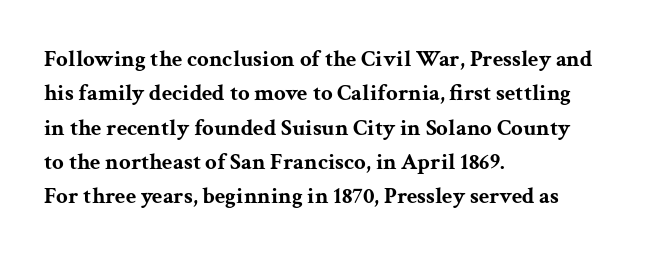
{"italic": "no", "bold": "yes", "underline": "no", "align": "left", "line_spacing": "normal", "line_spacing_ratio": 1.49, "letter_spacing": "normal", "letter_spacing_em": 0.0, "glyph_px": 23}
